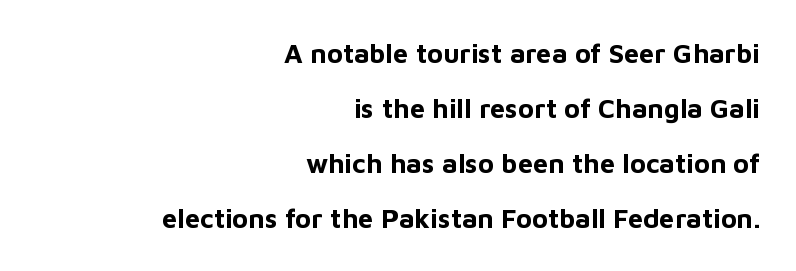
The image shows 27 px bold type, upright; set right-aligned, loose line spacing (2.04x), normal letter spacing, not underlined.
